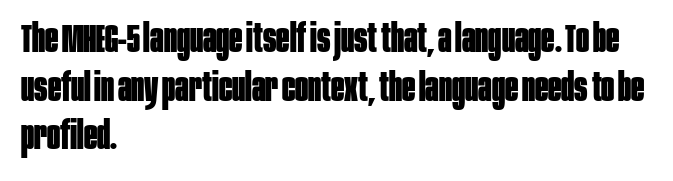
{"serif": "no", "italic": "no", "bold": "yes", "weight": "bold", "width": "condensed", "stroke_contrast": "low", "x_height": "large", "monospaced": "no", "underline": "no", "align": "left", "line_spacing": "normal", "line_spacing_ratio": 1.25, "letter_spacing": "normal", "letter_spacing_em": 0.0, "glyph_px": 39}
